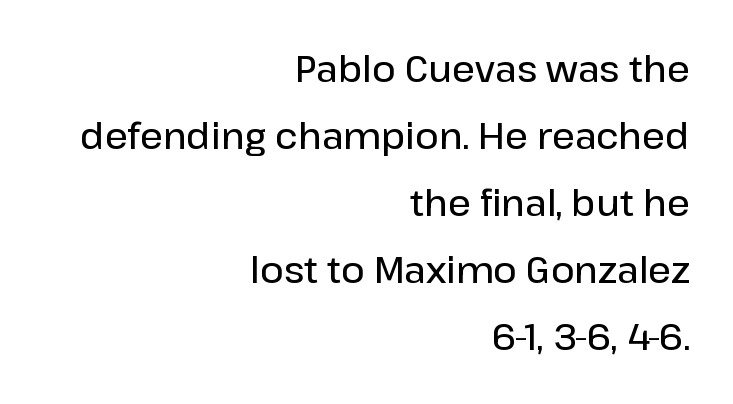
Q: Is the text bold? A: Semi-bold.
Q: Is the text italic (slanted)? A: No, it is upright.
Q: Is the typeface a serif or a sans-serif typeface? A: Sans-serif.
Q: Is the text underlined? A: No.
Q: How is the paragraph aligned? A: Right-aligned.
Q: Is the spacing between letters normal or unusually wide? A: Normal.
Q: Width (condensed, normal, or wide)? A: Normal.
Q: Stroke contrast? A: Low.
Q: x-height? A: Medium.
Q: Monospaced? A: No.
